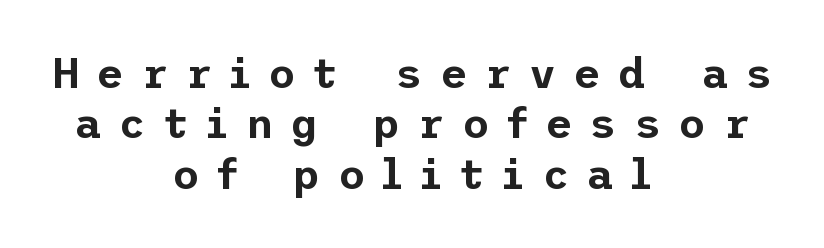
Check under the words: just untouched page. Are there feet on the stems? There aren't — it's a sans. Is there any slant? The stems are plumb. These lines have a slow, spaced-out rhythm from letter to letter. The rag falls on both sides of this text block equally.
